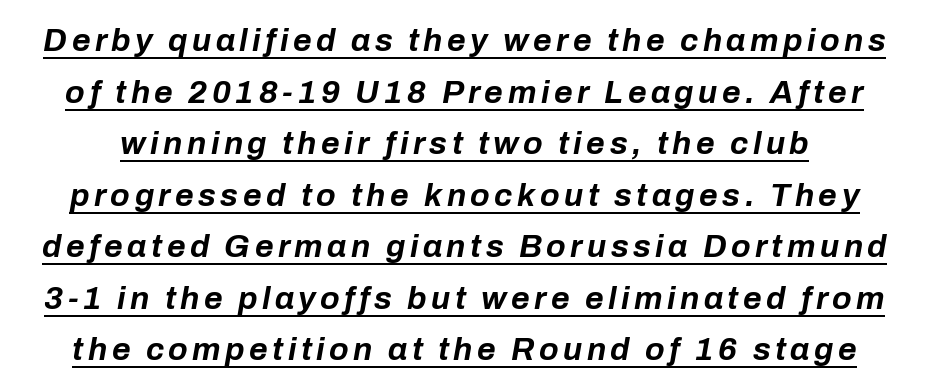
Q: Is the text bold? A: Yes.
Q: Is the text italic (slanted)? A: Yes, it leans right by about 10 degrees.
Q: Is the text underlined? A: Yes.
Q: Is the spacing between lines tight, normal or loose? A: Normal.
Q: Width (condensed, normal, or wide)? A: Normal.
Q: Stroke contrast? A: Low.
Q: x-height? A: Medium.
Q: Monospaced? A: No.
